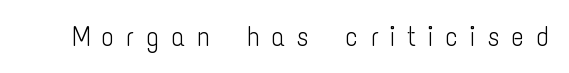
Q: Is the text bold? A: No.
Q: Is the text italic (slanted)? A: No, it is upright.
Q: Is the typeface a serif or a sans-serif typeface? A: Sans-serif.
Q: Is the text underlined? A: No.
Q: Is the spacing between letters normal or unusually wide? A: Unusually wide.
Q: Width (condensed, normal, or wide)? A: Condensed.
Q: Stroke contrast? A: Low.
Q: x-height? A: Medium.
Q: Monospaced? A: No.
